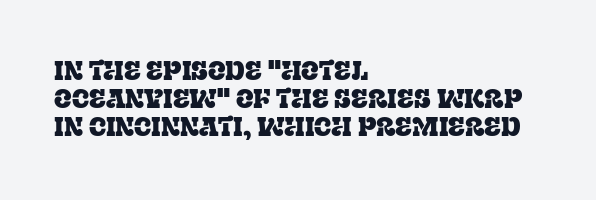
Compared with typical body copy, the letter spacing here is the same. The foot of each line stays bare and open. The passage shown stacks its lines with hardly any gap. Nope, not italic — everything's standing straight.
